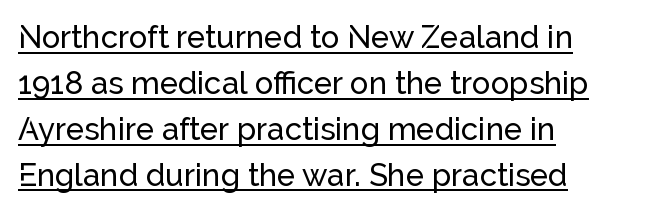
The type sits square on the baseline with zero lean. Normally led — the rows are evenly, conventionally spaced. The characters display no serif detailing; their extremities are plain. Letter spacing: default. Compared with undecorated copy, this sample adds a rule below the words. Horizontal alignment here is leftward, the default for most running prose.
